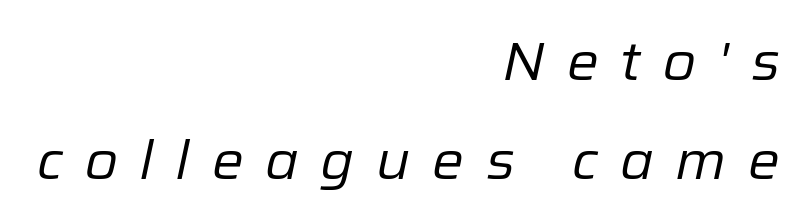
{"italic": "yes", "lean": "right", "slant_degrees": 12, "bold": "no", "weight": "regular", "width": "normal", "stroke_contrast": "low", "x_height": "medium", "monospaced": "no", "underline": "no", "align": "right", "line_spacing_ratio": 1.84, "letter_spacing": "wide", "letter_spacing_em": 0.4, "glyph_px": 54}
